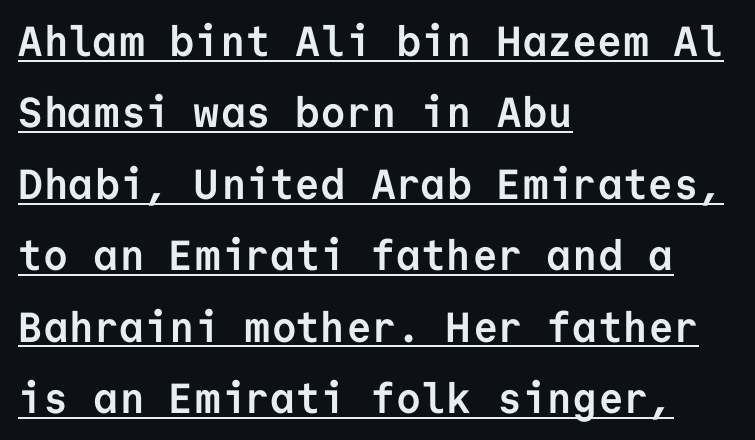
The image shows 42 px semibold sans-serif type, upright, monospaced; set left-aligned, normal line spacing (1.7x), normal letter spacing, underlined; low stroke contrast and a medium x-height.
